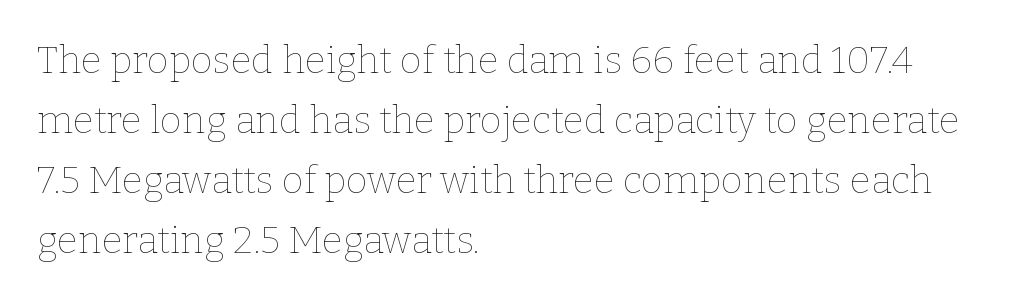
Note the varied advance widths — an 'i' is clearly narrower than an 'm'. Here the glyphs are tracked normally, forming tight word shapes. If you drew a ruler down the left edge, every line would touch it. This is the regular roman posture of the typeface. A bare baseline throughout the passage.
